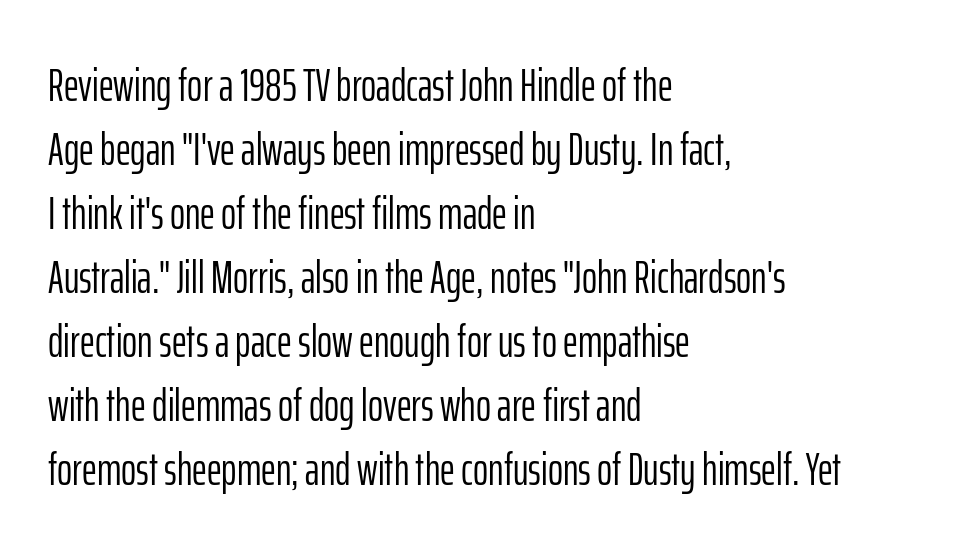
Stroke terminals: plain, sans-serif. The ragged edge is on the right, which tells us the setting is flush left. Note the varied advance widths — an 'i' is clearly narrower than an 'm'. Inter-character spacing is left at the font's built-in metrics.
